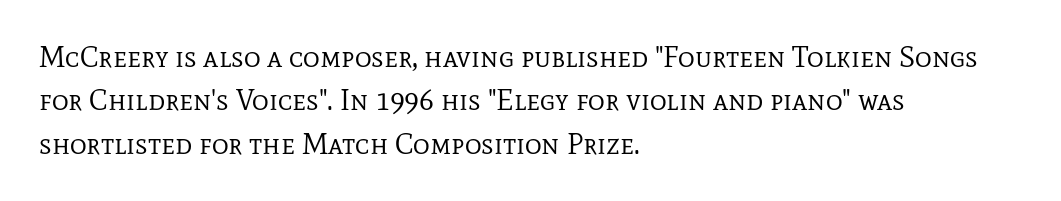
{"serif": "yes", "italic": "no", "bold": "no", "weight": "regular", "width": "normal", "stroke_contrast": "low", "x_height": "medium", "monospaced": "no", "underline": "no", "align": "left", "line_spacing": "normal", "line_spacing_ratio": 1.5, "letter_spacing": "normal", "letter_spacing_em": 0.0, "glyph_px": 29}
